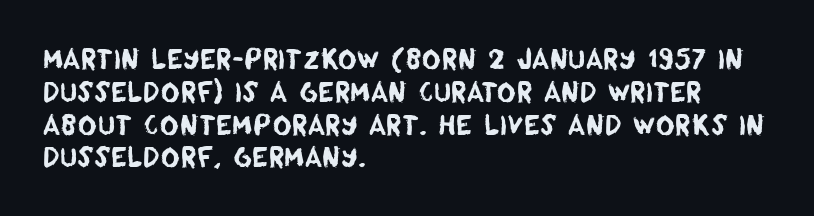
Q: Is the text underlined? A: No.
Q: How is the paragraph aligned? A: Left-aligned.
Q: Is the spacing between letters normal or unusually wide? A: Normal.
Q: Is the spacing between lines tight, normal or loose? A: Normal.
